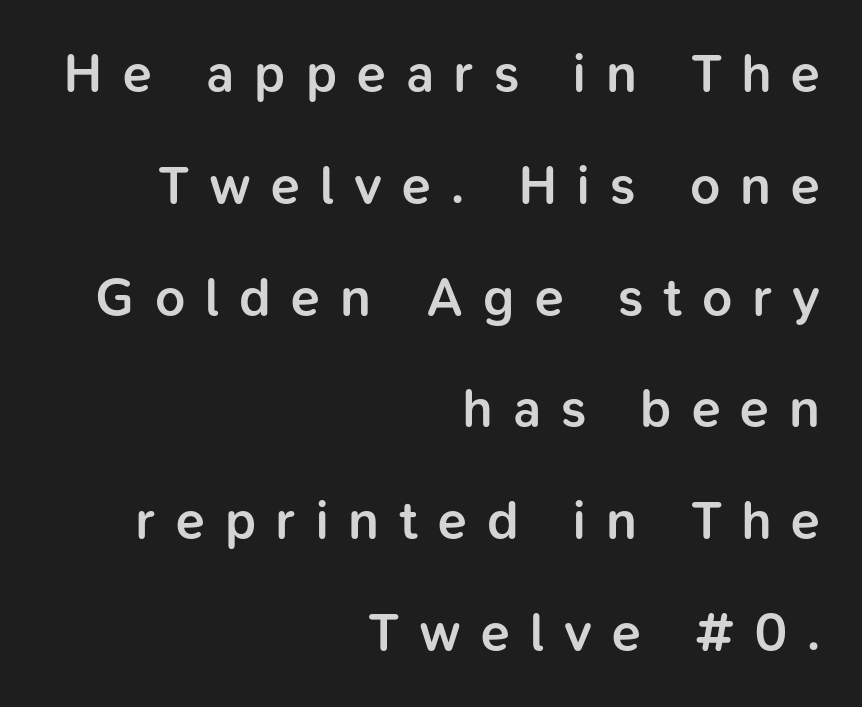
The type sits square on the baseline with zero lean. The gaps between neighbouring characters are conspicuously large. Nobody drew a line under any word here. Baseline-to-baseline distance is far greater than the letter height. Stroke terminals: plain, sans-serif. The characters look somewhat weighty, a semibold short of true bold.
